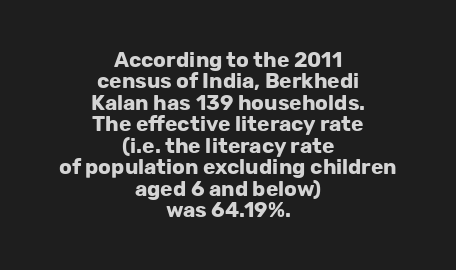
Q: Is the text bold? A: Yes.
Q: Is the text italic (slanted)? A: No, it is upright.
Q: Is the text underlined? A: No.
Q: How is the paragraph aligned? A: Centered.
Q: Is the spacing between letters normal or unusually wide? A: Normal.
Q: Is the spacing between lines tight, normal or loose? A: Tight.
